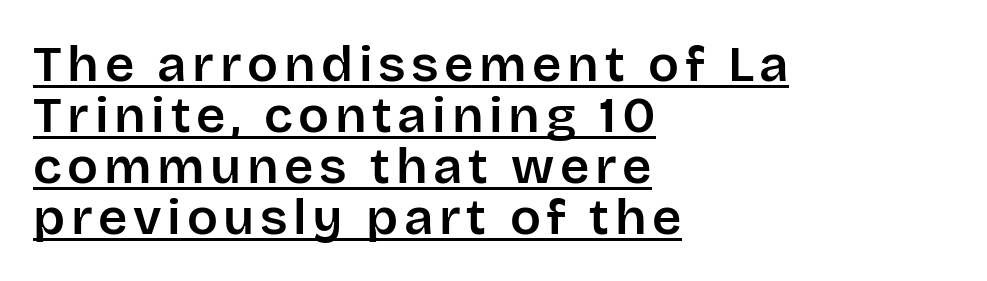
Q: Is the text italic (slanted)? A: No, it is upright.
Q: Is the typeface a serif or a sans-serif typeface? A: Sans-serif.
Q: Is the text underlined? A: Yes.
Q: How is the paragraph aligned? A: Left-aligned.
Q: Is the spacing between lines tight, normal or loose? A: Tight.
Q: Width (condensed, normal, or wide)? A: Normal.
Q: Stroke contrast? A: Low.
Q: x-height? A: Large.
Q: Monospaced? A: No.
